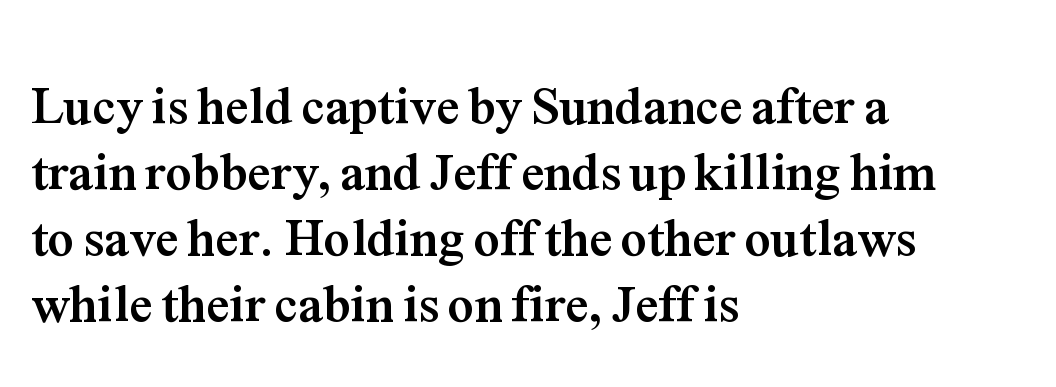
{"serif": "yes", "italic": "no", "bold": "yes", "weight": "semibold", "width": "normal", "stroke_contrast": "medium", "x_height": "medium", "monospaced": "no", "underline": "no", "align": "left", "line_spacing": "normal", "line_spacing_ratio": 1.27, "letter_spacing": "normal", "letter_spacing_em": 0.0, "glyph_px": 52}
